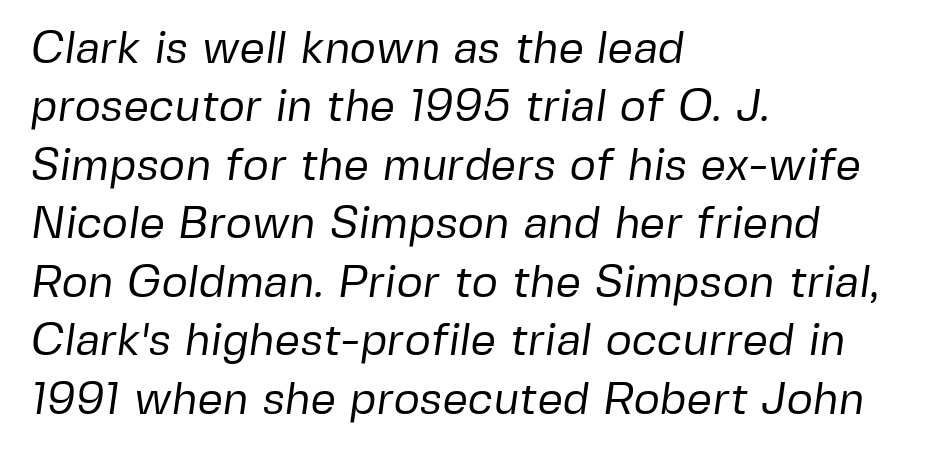
Short note: letters normally spaced. Stroke thickness stays within the range of a standard reading face or lighter. The rendering anchors every line to the left-hand side. Character widths vary here, with narrow letters taking less room than wide ones. The zone under the glyphs is completely vacant. The vertical gap from one line to the next is medium.
